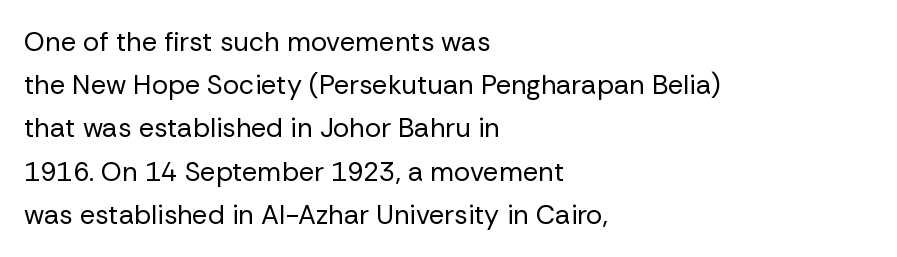
Posture: straight, roman, zero tilt. Notice how descenders clear the ascenders below comfortably — that's standard leading. Visually the block forms a straight wall on the left and a jagged coastline on the right. Descenders hang freely into open space. The type is set solid horizontally, with unmodified tracking. Heft: none added — not bold.
